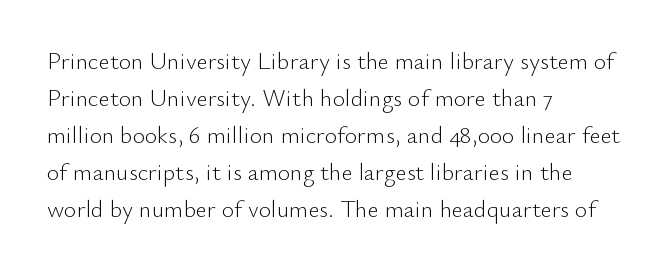
{"italic": "no", "bold": "no", "underline": "no", "align": "left", "line_spacing": "normal", "line_spacing_ratio": 1.54, "letter_spacing": "normal", "letter_spacing_em": 0.0, "glyph_px": 24}
